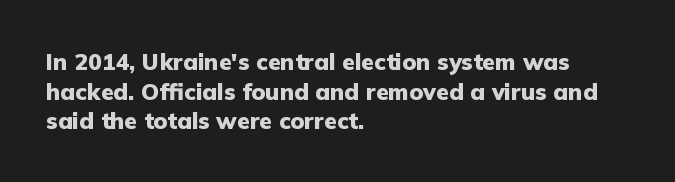
{"italic": "no", "bold": "yes", "underline": "no", "align": "left", "line_spacing": "normal", "line_spacing_ratio": 1.29, "letter_spacing": "normal", "letter_spacing_em": 0.0, "glyph_px": 23}
